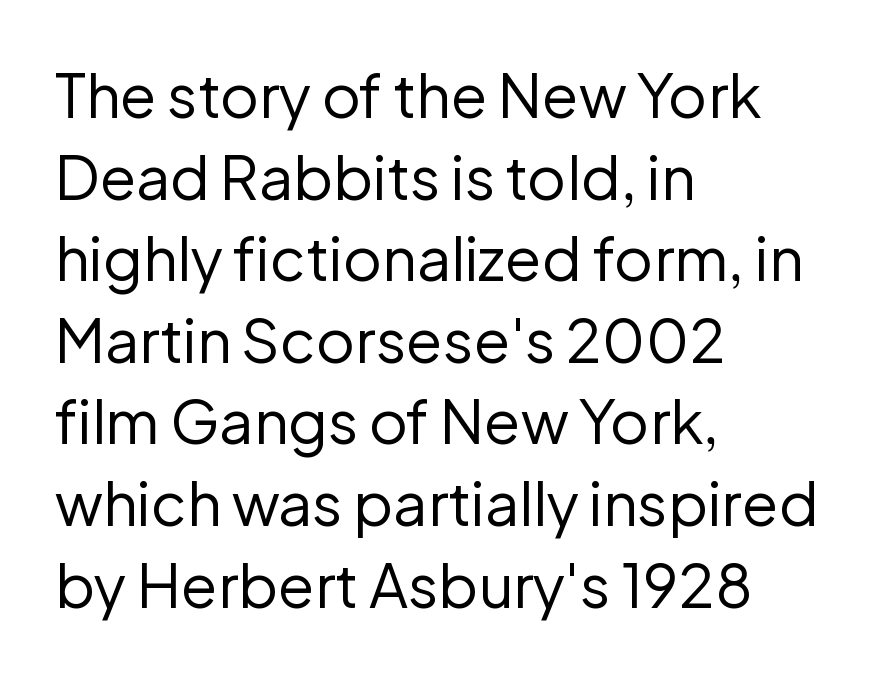
{"serif": "no", "italic": "no", "bold": "no", "weight": "regular", "width": "normal", "stroke_contrast": "low", "x_height": "medium", "monospaced": "no", "underline": "no", "align": "left", "line_spacing": "normal", "line_spacing_ratio": 1.36, "letter_spacing": "normal", "letter_spacing_em": 0.0, "glyph_px": 60}
